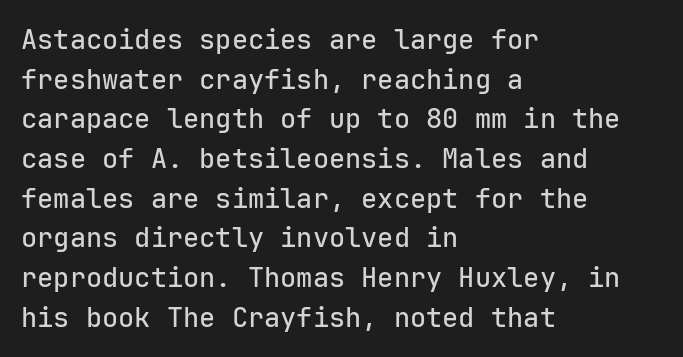
The image shows 27 px text type, upright; set left-aligned, normal line spacing (1.47x), normal letter spacing, not underlined.
